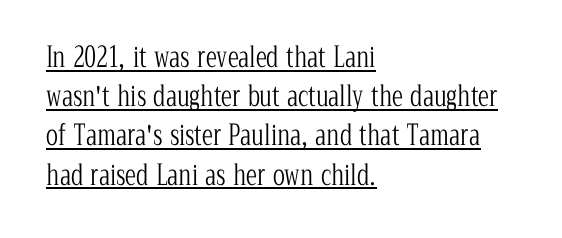
Horizontally, the lines are justified to the leading edge only. The font sits on the lighter half of the weight spectrum, regular included. Leading: standard. Characters remain perfectly vertical along every line. Observe the ordinary spacing: letters are neighbours, not strangers. Each letter keeps its own natural width here, so spacing adapts to shape.
